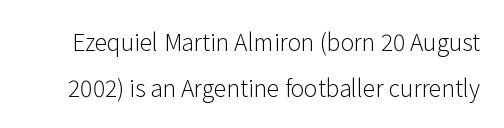
The image shows 23 px text type, upright; set loose line spacing (1.98x), normal letter spacing, not underlined.
